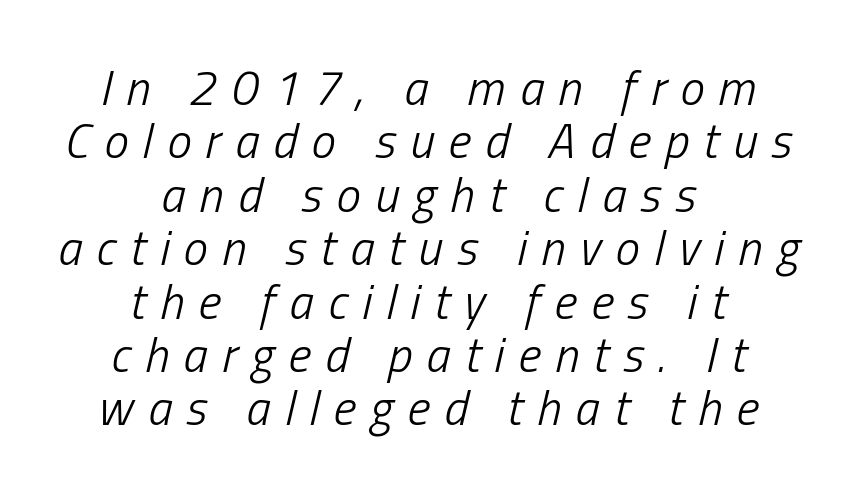
Q: Is the text bold? A: No.
Q: Is the text italic (slanted)? A: Yes, it leans right by about 13 degrees.
Q: Is the text underlined? A: No.
Q: How is the paragraph aligned? A: Centered.
Q: Is the spacing between letters normal or unusually wide? A: Unusually wide.
Q: Is the spacing between lines tight, normal or loose? A: Tight.
Q: Width (condensed, normal, or wide)? A: Condensed.
Q: Stroke contrast? A: Low.
Q: x-height? A: Medium.
Q: Monospaced? A: No.
